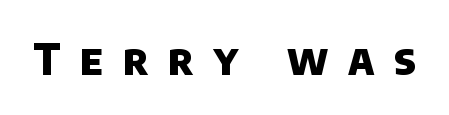
The image shows 43 px heavy sans-serif type; set unusually wide letter spacing (+0.46 em), not underlined; low stroke contrast and a large x-height.
